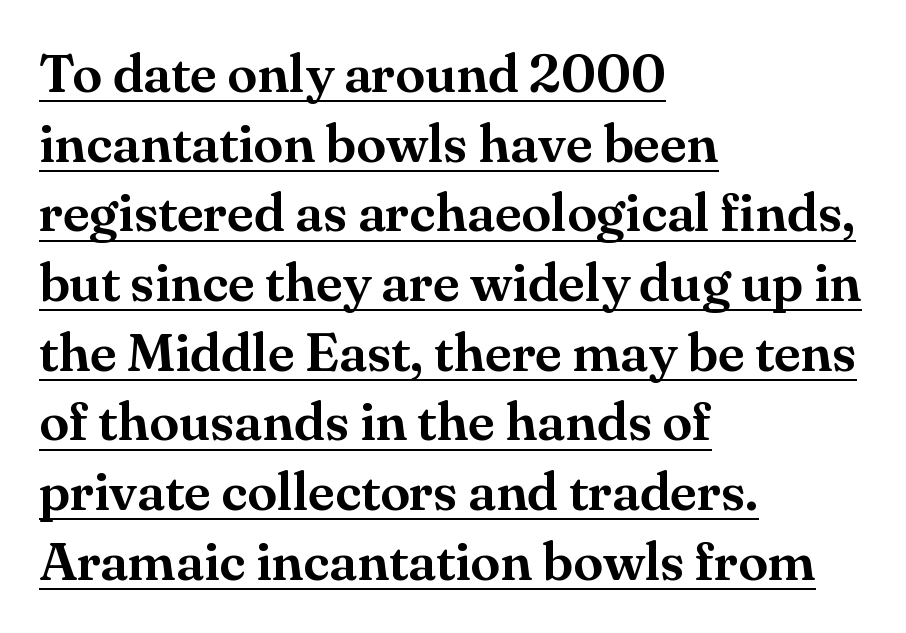
Visually the block forms a straight wall on the left and a jagged coastline on the right. Proportional: the letters do not fall into vertical columns. This sample uses a serif face. Unlike italic type, these characters show no tilt at all.
